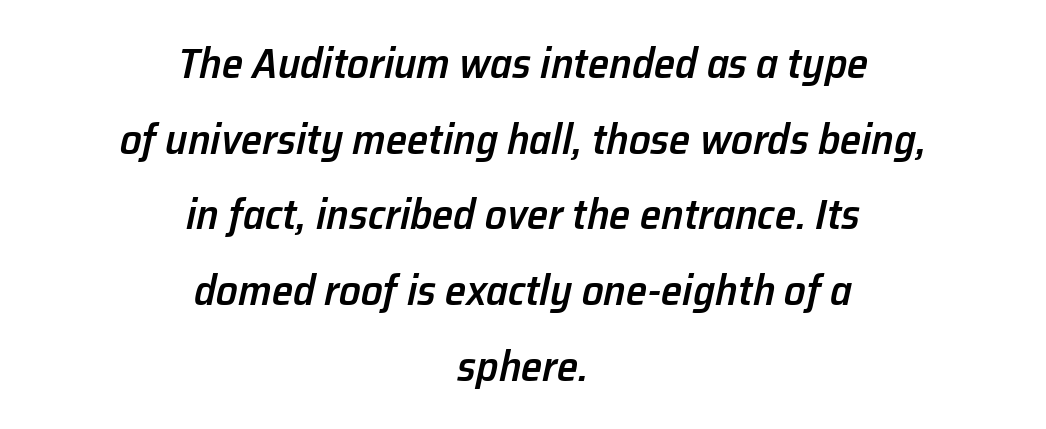
{"italic": "yes", "lean": "right", "slant_degrees": 12, "bold": "semi", "weight": "semibold", "width": "normal", "stroke_contrast": "low", "x_height": "medium", "monospaced": "no", "underline": "no", "align": "center", "line_spacing_ratio": 1.76, "letter_spacing": "normal", "letter_spacing_em": 0.0, "glyph_px": 43}
